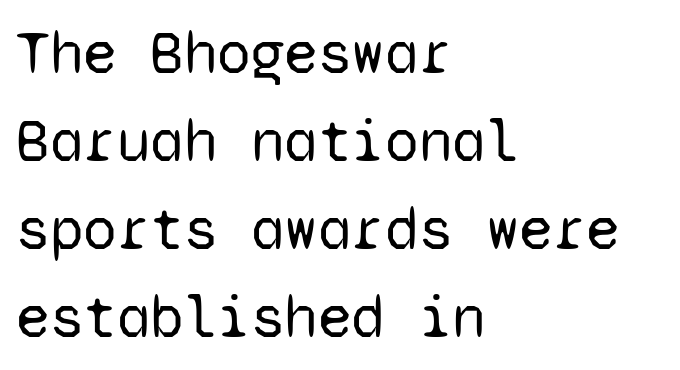
Q: Is the text bold? A: No.
Q: Is the text italic (slanted)? A: No, it is upright.
Q: Is the typeface a serif or a sans-serif typeface? A: Sans-serif.
Q: Is the text underlined? A: No.
Q: How is the paragraph aligned? A: Left-aligned.
Q: Is the spacing between letters normal or unusually wide? A: Normal.
Q: Is the spacing between lines tight, normal or loose? A: Normal.
Q: Width (condensed, normal, or wide)? A: Normal.
Q: Stroke contrast? A: Low.
Q: x-height? A: Medium.
Q: Monospaced? A: Yes.
